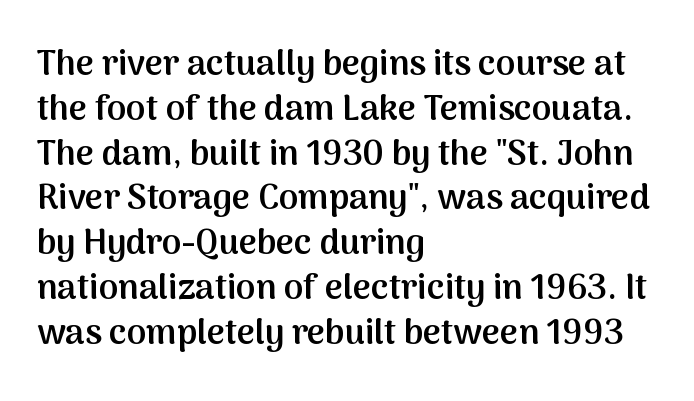
{"serif": "no", "italic": "no", "bold": "semi", "weight": "semibold", "width": "normal", "stroke_contrast": "medium", "x_height": "medium", "monospaced": "no", "underline": "no", "align": "left", "line_spacing": "normal", "line_spacing_ratio": 1.28, "letter_spacing": "normal", "letter_spacing_em": 0.0, "glyph_px": 35}
